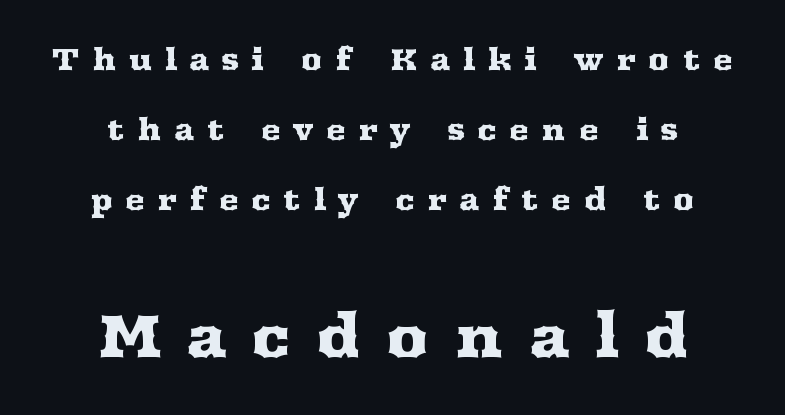
{"serif": "yes", "italic": "no", "width": "wide", "stroke_contrast": "medium", "x_height": "medium", "monospaced": "no", "underline": "no", "align": "center", "line_spacing": "loose", "line_spacing_ratio": 2.34, "letter_spacing": "wide", "letter_spacing_em": 0.41, "larger_block": "second", "size_ratio": 2.0, "glyph_px": 60}
